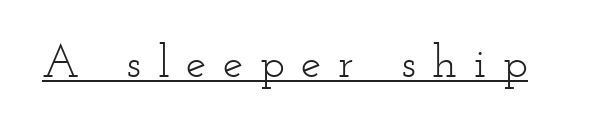
Q: Is the text bold? A: No.
Q: Is the text italic (slanted)? A: No, it is upright.
Q: Is the typeface a serif or a sans-serif typeface? A: Serif.
Q: Is the text underlined? A: Yes.
Q: Is the spacing between letters normal or unusually wide? A: Unusually wide.
Q: Width (condensed, normal, or wide)? A: Wide.
Q: Stroke contrast? A: Low.
Q: x-height? A: Small.
Q: Monospaced? A: No.
